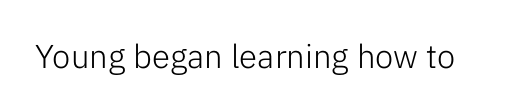
Q: Is the text bold? A: No.
Q: Is the text italic (slanted)? A: No, it is upright.
Q: Is the typeface a serif or a sans-serif typeface? A: Sans-serif.
Q: Is the text underlined? A: No.
Q: Is the spacing between letters normal or unusually wide? A: Normal.
Q: Width (condensed, normal, or wide)? A: Normal.
Q: Stroke contrast? A: Low.
Q: x-height? A: Medium.
Q: Monospaced? A: No.
